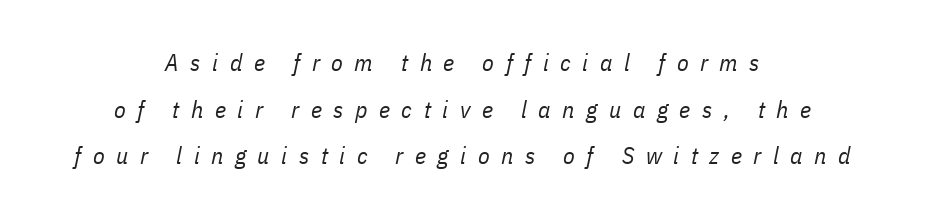
The image shows 24 px text type, italic (leaning right); set centered, loose line spacing (1.94x), unusually wide letter spacing (+0.48 em), not underlined.
